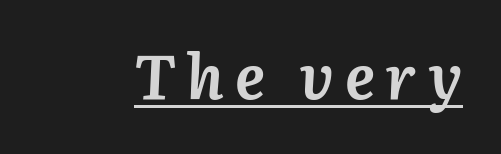
Q: Is the text bold? A: Yes.
Q: Is the text italic (slanted)? A: Yes, it leans right by about 3 degrees.
Q: Is the text underlined? A: Yes.
Q: Width (condensed, normal, or wide)? A: Normal.
Q: Stroke contrast? A: Medium.
Q: x-height? A: Medium.
Q: Monospaced? A: No.
